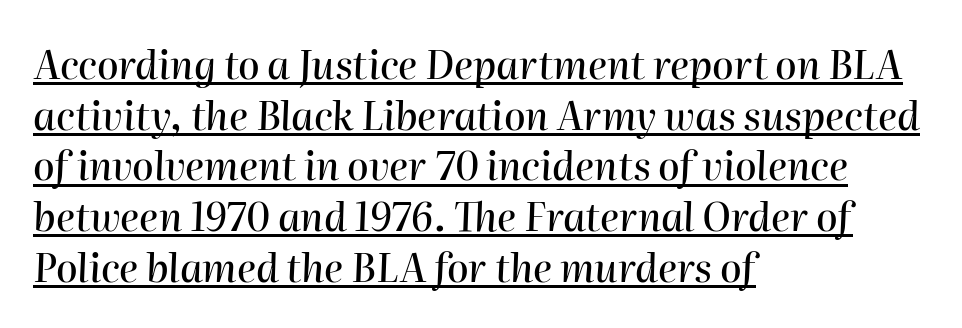
The image shows 39 px text type, italic (leaning right); set left-aligned, normal line spacing (1.3x), normal letter spacing, underlined; high stroke contrast and a medium x-height.
